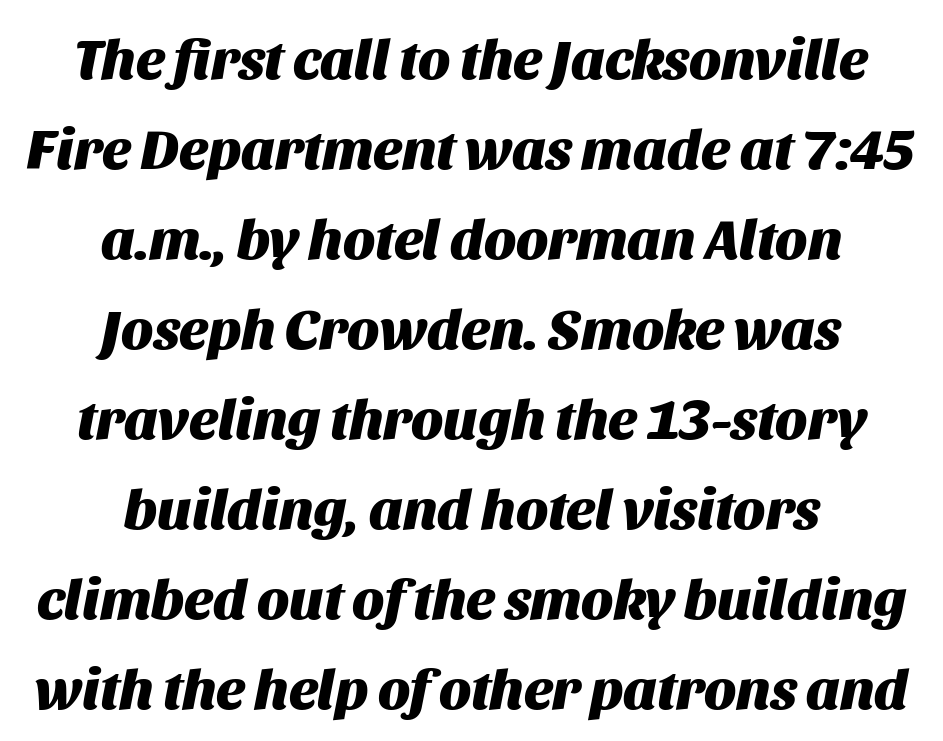
Q: Is the text bold? A: Yes.
Q: Is the text italic (slanted)? A: Yes, it leans right by about 11 degrees.
Q: Is the text underlined? A: No.
Q: How is the paragraph aligned? A: Centered.
Q: Is the spacing between letters normal or unusually wide? A: Normal.
Q: Is the spacing between lines tight, normal or loose? A: Normal.
Q: Width (condensed, normal, or wide)? A: Normal.
Q: Stroke contrast? A: Medium.
Q: x-height? A: Large.
Q: Monospaced? A: No.
